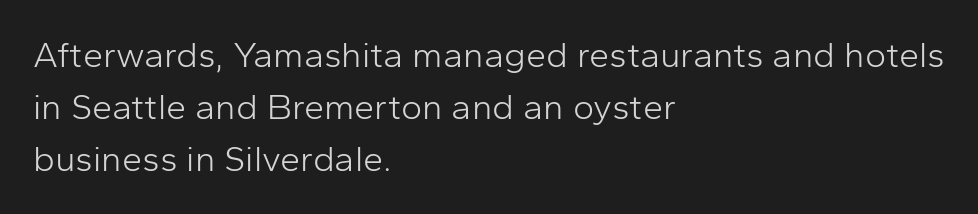
{"serif": "no", "italic": "no", "bold": "no", "weight": "light", "width": "normal", "stroke_contrast": "low", "x_height": "medium", "monospaced": "no", "underline": "no", "align": "left", "line_spacing": "normal", "line_spacing_ratio": 1.44, "letter_spacing": "normal", "letter_spacing_em": 0.0, "glyph_px": 36}
